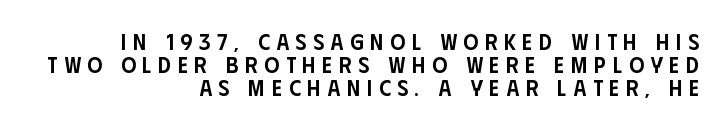
The paragraph has a hard right edge and a soft left edge. Students, observe: this is what under-led, compact text looks like. Does the weight exceed regular? Yes, but only to semibold. Do the letters lean? They stand straight. Lines of text with bare space underneath.
